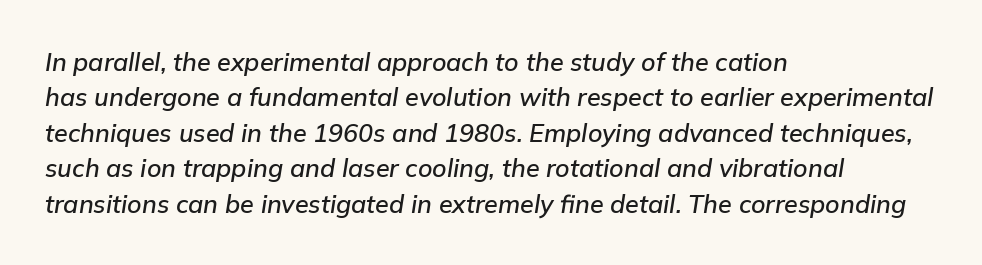
{"italic": "yes", "lean": "right", "slant_degrees": 9, "underline": "no", "align": "left", "line_spacing": "normal", "line_spacing_ratio": 1.42, "letter_spacing": "normal", "letter_spacing_em": 0.0, "glyph_px": 25}
